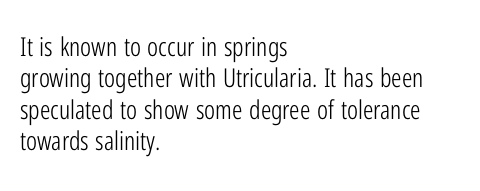
The image shows 26 px text type, upright; set left-aligned, line spacing 1.21x, normal letter spacing, not underlined.
